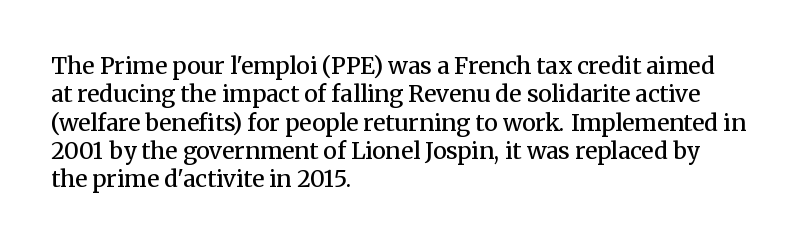
Is the letter spacing exaggerated? No — it looks like the ordinary default. Do the letters lean? They stand straight. Is the type bold? Partly — it's a semibold, heavier than regular but not fully bold. Lines of text with bare space underneath. The text block is weighted toward the left margin, trailing off unevenly rightward.
